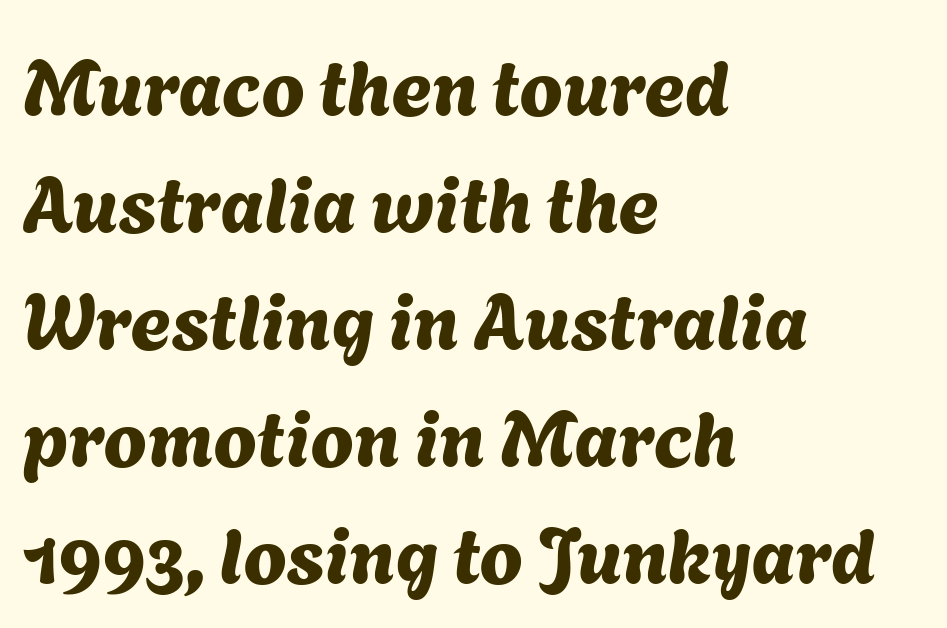
The image shows 78 px sans-serif type; set left-aligned, normal line spacing (1.5x), normal letter spacing, not underlined; medium stroke contrast and a medium x-height.
